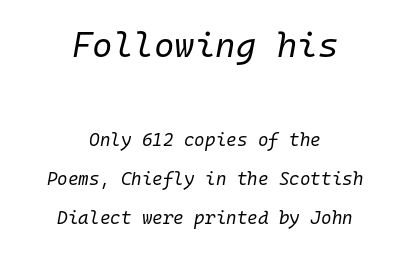
The image shows 35 px regular-weight type, italic (leaning right), monospaced; set centered, loose line spacing (2.19x), normal letter spacing, not underlined; the first (top) block is 1.94x larger; low stroke contrast and a medium x-height.
